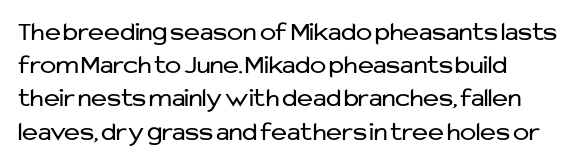
The image shows 27 px text type, upright; set left-aligned, line spacing 1.23x, normal letter spacing, not underlined.
